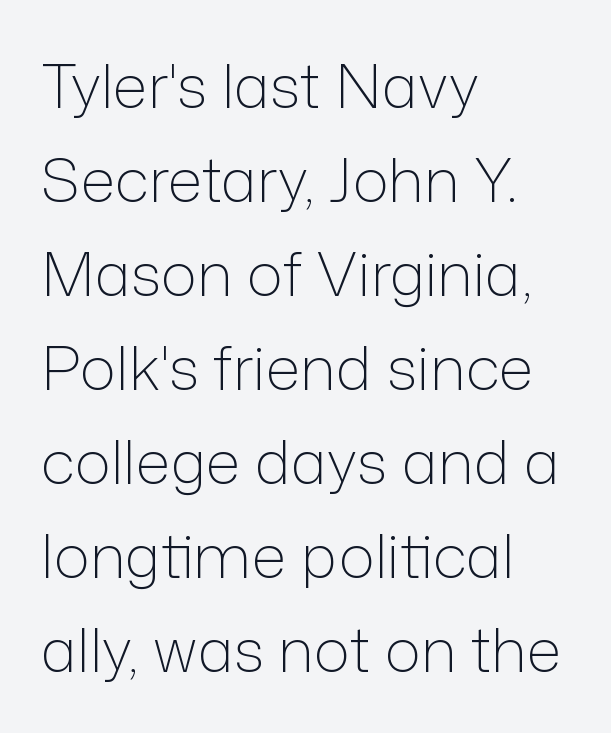
{"serif": "no", "italic": "no", "bold": "no", "weight": "light", "width": "normal", "stroke_contrast": "low", "x_height": "medium", "monospaced": "no", "underline": "no", "align": "left", "line_spacing": "normal", "line_spacing_ratio": 1.54, "letter_spacing": "normal", "letter_spacing_em": 0.0, "glyph_px": 61}
